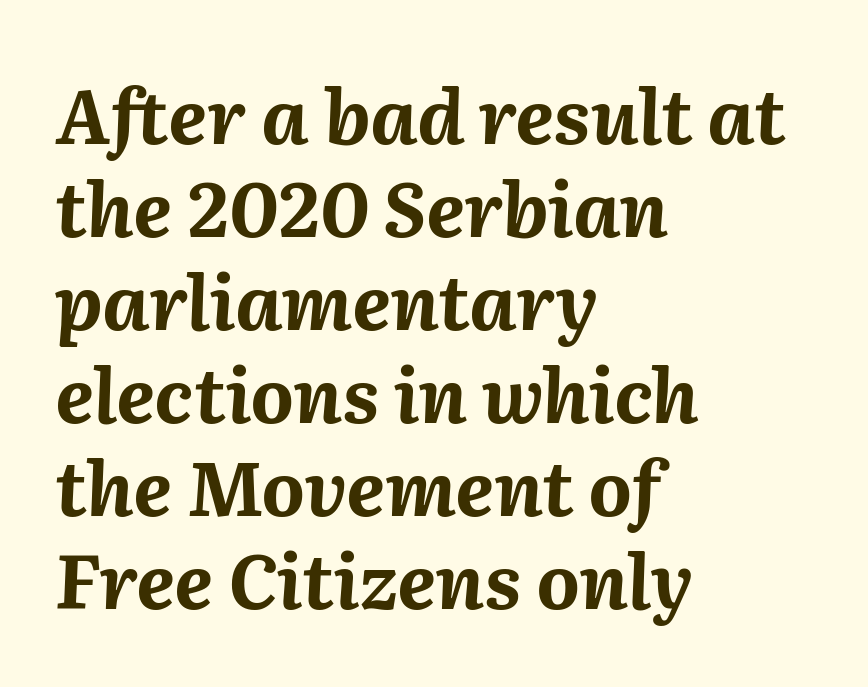
Q: Is the text bold? A: Yes.
Q: Is the text italic (slanted)? A: Yes, it leans right by about 2 degrees.
Q: Is the text underlined? A: No.
Q: How is the paragraph aligned? A: Left-aligned.
Q: Is the spacing between letters normal or unusually wide? A: Normal.
Q: Width (condensed, normal, or wide)? A: Normal.
Q: Stroke contrast? A: Medium.
Q: x-height? A: Medium.
Q: Monospaced? A: No.
